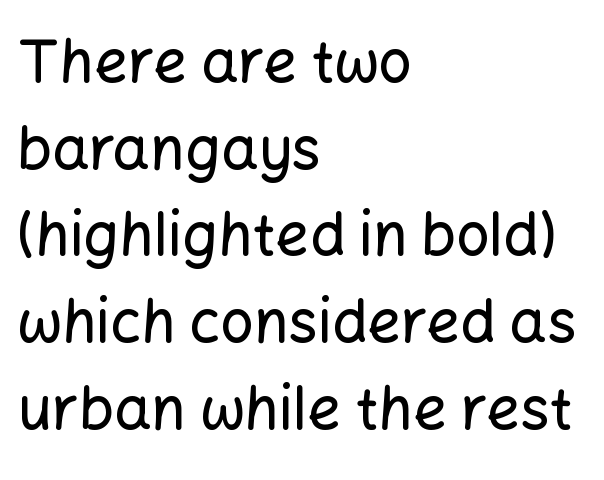
Does extra space separate the letters? No, they use regular spacing. Baseline-to-baseline distance is the conventional proportion of letter height. To sum up the face: it is a sans, with no serifs. Character widths vary here, with narrow letters taking less room than wide ones. Left-aligned paragraph, ragged on the right. Clear beneath every line of the passage.
